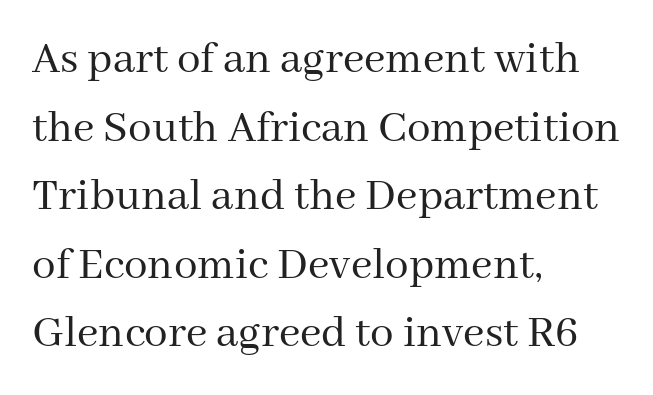
Q: Is the text bold? A: No.
Q: Is the text italic (slanted)? A: No, it is upright.
Q: Is the typeface a serif or a sans-serif typeface? A: Serif.
Q: Is the text underlined? A: No.
Q: How is the paragraph aligned? A: Left-aligned.
Q: Is the spacing between letters normal or unusually wide? A: Normal.
Q: Is the spacing between lines tight, normal or loose? A: Normal.
Q: Width (condensed, normal, or wide)? A: Normal.
Q: Stroke contrast? A: Medium.
Q: x-height? A: Medium.
Q: Monospaced? A: No.
